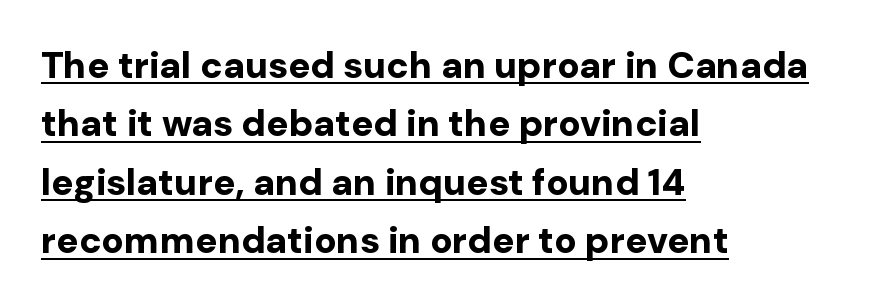
Examine the stroke ends and you'll find no serifs. Looks like regular typesetting: each glyph gets only the width it needs. The sample has been set heavy, in full bold. This sample carries an underscore along the baseline area. The rendering keeps characters at their native spacing. The compositor pushed each line to the left boundary.
